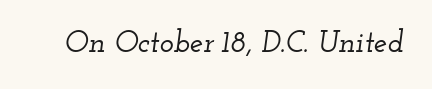
No extra tracking has been applied to these lines. Anything drawn beneath the words? Only blank space. Yep, those are serifs on the letters. The face used here has a pronounced slope to its letters. These lines are rendered in a variable-pitch font.
